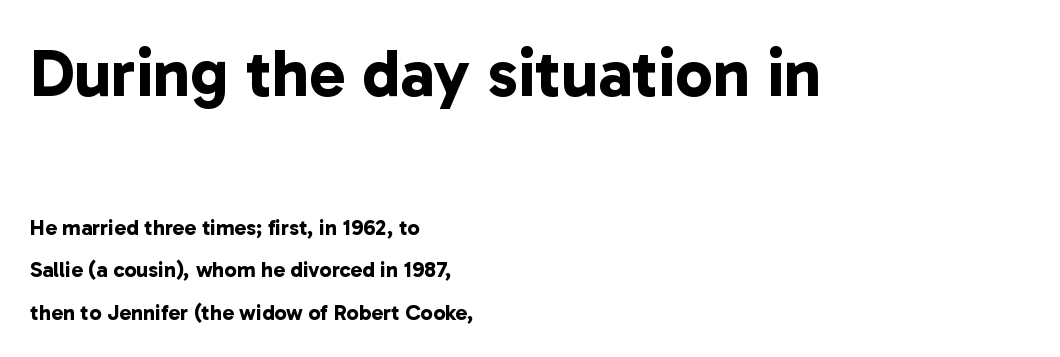
The image shows 67 px bold sans-serif type; set left-aligned, loose line spacing (1.93x), normal letter spacing, not underlined; the first (top) block is 3.05x larger; low stroke contrast and a medium x-height.
